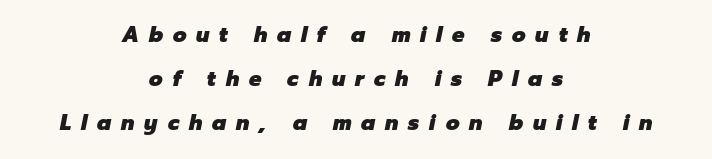
The image shows 21 px bold type, italic (leaning right); set centered, loose line spacing (2.1x), unusually wide letter spacing (+0.47 em), not underlined.
